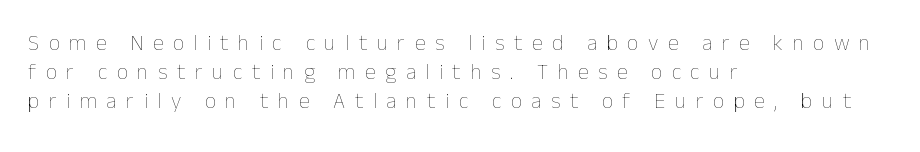
The letterforms stand isolated, each surrounded by extra space. Short and long lines alike share a common starting point at left. Descender tails drop into unmarked territory. Every stem runs plumb, perpendicular to the baseline.
